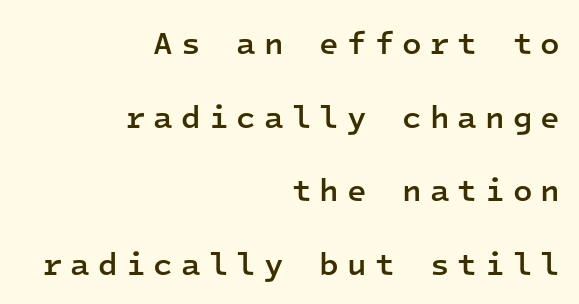
Q: Is the text bold? A: Semi-bold.
Q: Is the text italic (slanted)? A: No, it is upright.
Q: Is the typeface a serif or a sans-serif typeface? A: Sans-serif.
Q: Is the text underlined? A: No.
Q: How is the paragraph aligned? A: Right-aligned.
Q: Is the spacing between letters normal or unusually wide? A: Unusually wide.
Q: Is the spacing between lines tight, normal or loose? A: Loose.
Q: Width (condensed, normal, or wide)? A: Normal.
Q: Stroke contrast? A: Low.
Q: x-height? A: Medium.
Q: Monospaced? A: Yes.
